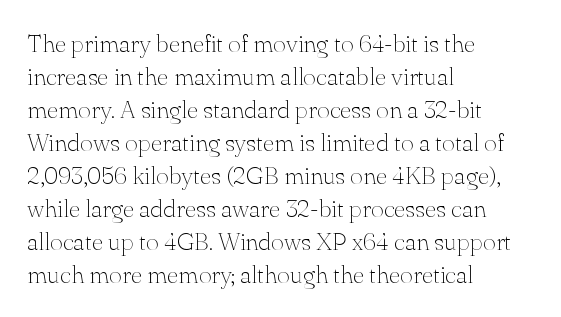
The image shows 25 px text type, upright; set left-aligned, normal line spacing (1.32x), normal letter spacing, not underlined.
